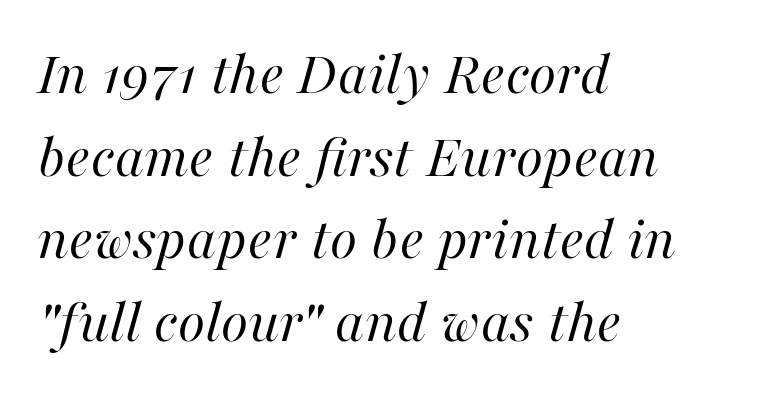
The type is set solid horizontally, with unmodified tracking. An italicized treatment has been applied to the whole sample. Caption: face not bold, strokes unweighted. Check under the words: just untouched page. The ragged edge is on the right, which tells us the setting is flush left. The face used here is proportionally spaced, like ordinary book or web type.
